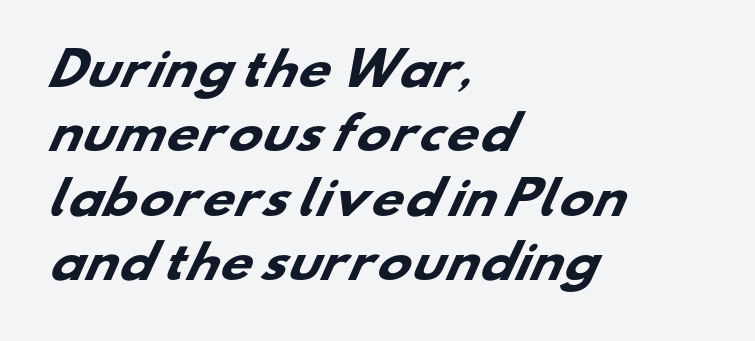
The letters advance in unequal steps, a hallmark of proportional type. The strip under each line holds only bare page. The strokes are fattened all the way to bold. Words appear dense and cohesive because spacing is normal. Note: no serifs on the glyphs. The lines are quadded left.
